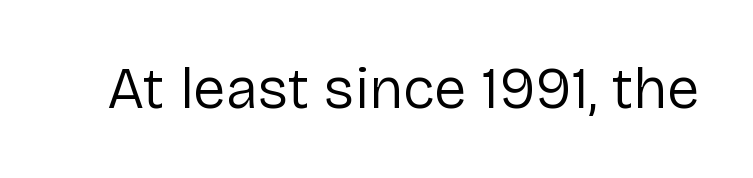
Compared with a typical body face, this is equally light or lighter still. Each letter keeps its own natural width here, so spacing adapts to shape. A typesetter would mark this as roman, not italic. I'd call this a sans setting — the letters go barefoot. Honestly, the letter spacing is just normal — you wouldn't notice it.
